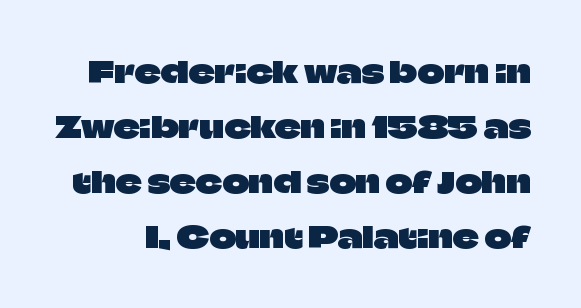
Q: Is the text italic (slanted)? A: No, it is upright.
Q: Is the typeface a serif or a sans-serif typeface? A: Sans-serif.
Q: Is the text underlined? A: No.
Q: Is the spacing between letters normal or unusually wide? A: Normal.
Q: Is the spacing between lines tight, normal or loose? A: Loose.
Q: Width (condensed, normal, or wide)? A: Normal.
Q: Stroke contrast? A: Low.
Q: x-height? A: Large.
Q: Monospaced? A: No.
